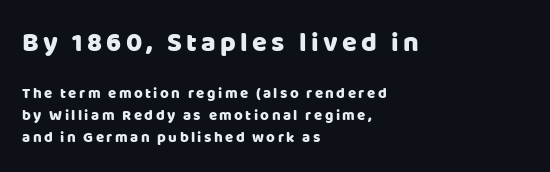
A classic flush-left, rag-right setting is used for this passage. A bare baseline throughout the passage. This layout puts the oversized block above and the modest block below. Vertical spacing — default. Upright lettering throughout.
